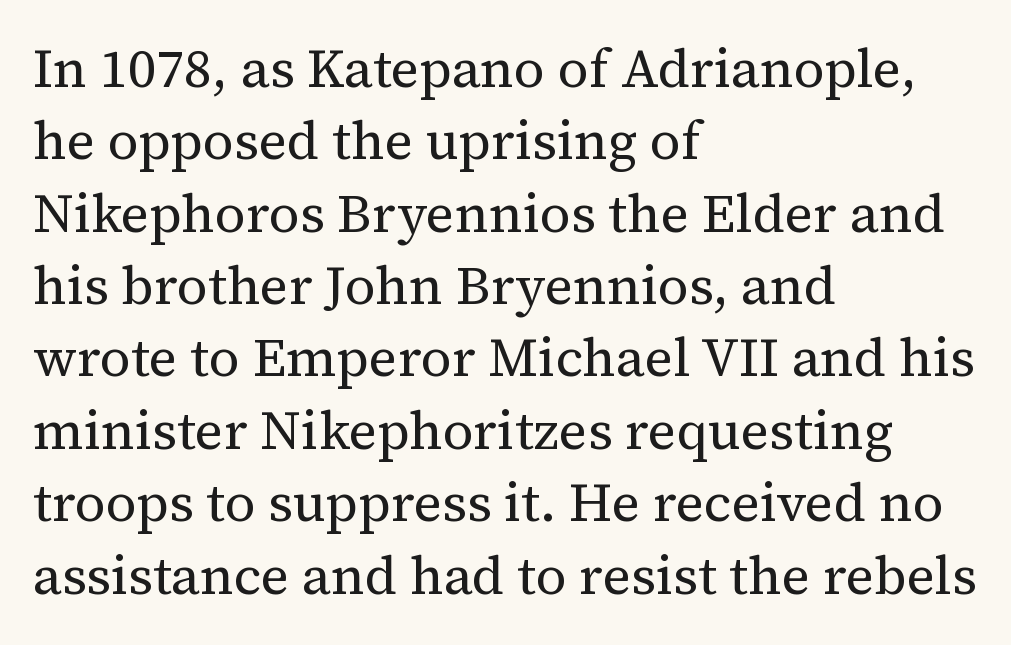
The rendering uses natural spacing where letterforms have individual widths. The axis of the letterforms is exactly vertical. Letters have the restrained weight of plain body copy at most. Vertically, the passage feels balanced, rows spaced as you'd expect. Standard letterfit; no display-style spreading of the glyphs. Beneath every word, the page is bare.
